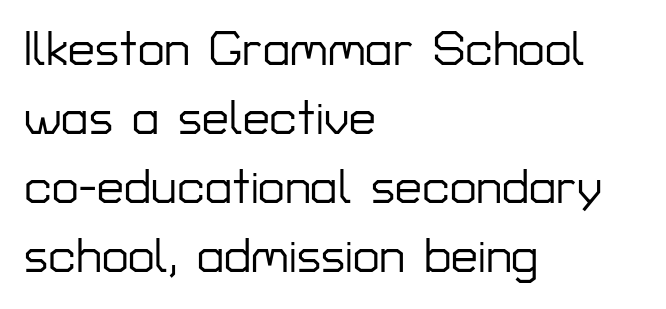
{"serif": "no", "italic": "no", "width": "normal", "stroke_contrast": "low", "x_height": "medium", "monospaced": "no", "underline": "no", "align": "left", "line_spacing": "normal", "line_spacing_ratio": 1.44, "letter_spacing": "normal", "letter_spacing_em": 0.0, "glyph_px": 48}
